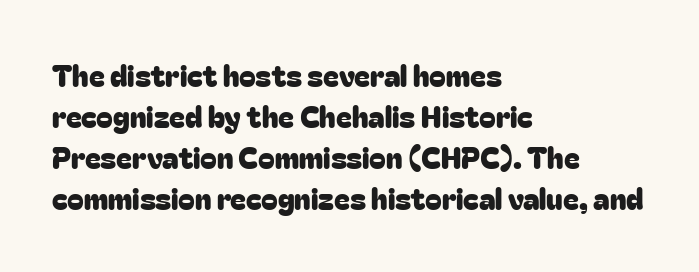
Glance below the letters and you will spot only blank space. The letterforms sit shoulder to shoulder at normal distance. Short and long lines alike share a common starting point at left. The glyphs in this specimen are sans serif.
